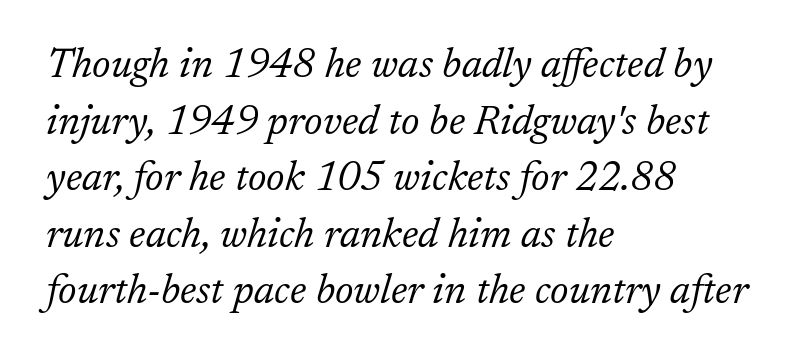
Q: Is the text bold? A: No.
Q: Is the text italic (slanted)? A: Yes, it leans right by about 17 degrees.
Q: Is the typeface a serif or a sans-serif typeface? A: Serif.
Q: Is the text underlined? A: No.
Q: How is the paragraph aligned? A: Left-aligned.
Q: Is the spacing between letters normal or unusually wide? A: Normal.
Q: Is the spacing between lines tight, normal or loose? A: Normal.
Q: Width (condensed, normal, or wide)? A: Normal.
Q: Stroke contrast? A: Low.
Q: x-height? A: Medium.
Q: Monospaced? A: No.
